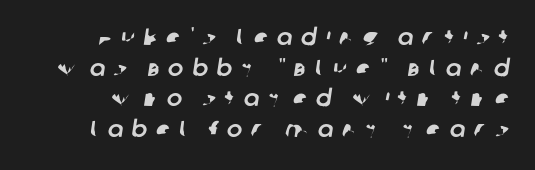
The image shows 23 px text type; set normal line spacing (1.33x), unusually wide letter spacing (+0.39 em), not underlined.
